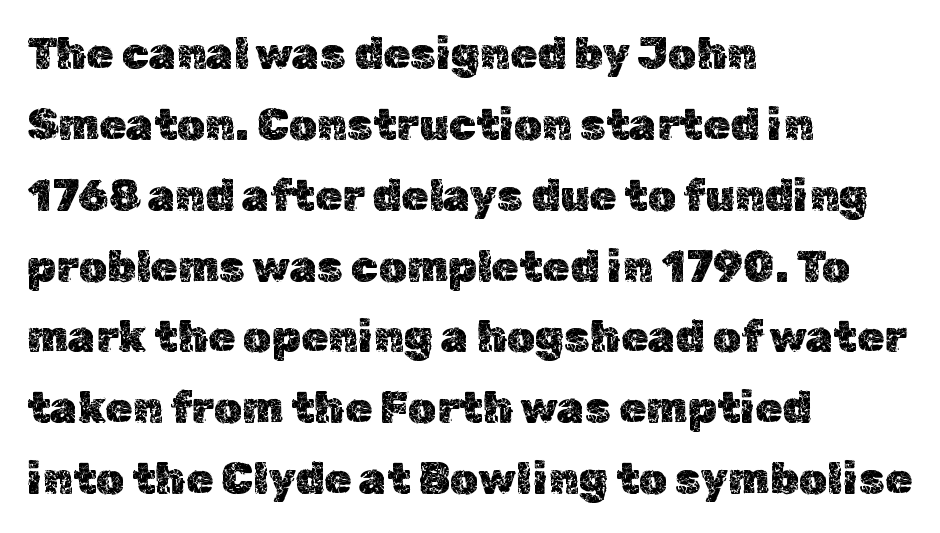
Q: Is the text italic (slanted)? A: No, it is upright.
Q: Is the text underlined? A: No.
Q: How is the paragraph aligned? A: Left-aligned.
Q: Is the spacing between letters normal or unusually wide? A: Normal.
Q: Is the spacing between lines tight, normal or loose? A: Normal.
Q: Width (condensed, normal, or wide)? A: Normal.
Q: x-height? A: Medium.
Q: Monospaced? A: No.
